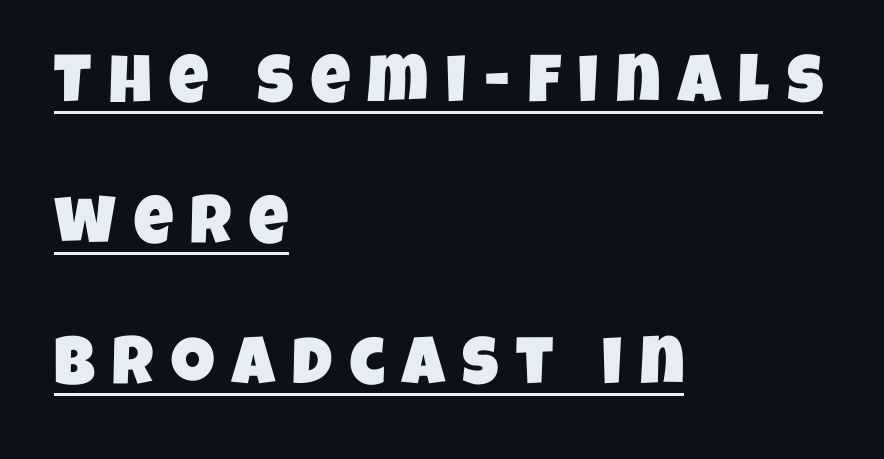
{"serif": "no", "width": "condensed", "stroke_contrast": "low", "x_height": "large", "monospaced": "no", "underline": "yes", "align": "left", "line_spacing": "loose", "line_spacing_ratio": 2.07, "letter_spacing": "wide", "letter_spacing_em": 0.26, "glyph_px": 68}
